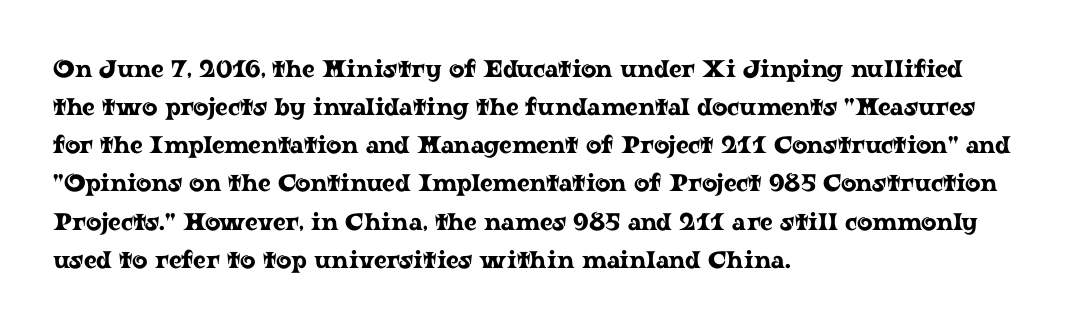
A normal amount of white space separates one row of letters from the next. In terms of letterspacing, this is plain default setting. Quick note: not italic, upright. Only glyphs here, with clear space below each row. Horizontally, the lines are justified to the leading edge only.
